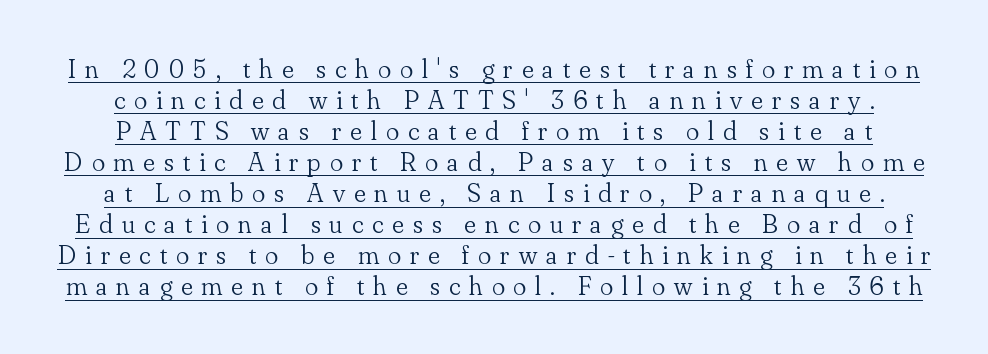
The letters are spread apart with noticeably loose tracking. Quick note: not italic, upright. The typesetting does not lean heavy: it is not bold. Leading is clearly below the norm, producing a dense column. Emphasis is given by a line drawn under the lettering.
